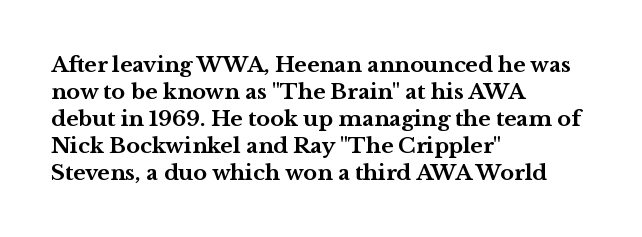
Q: Is the text bold? A: Yes.
Q: Is the text italic (slanted)? A: No, it is upright.
Q: Is the text underlined? A: No.
Q: How is the paragraph aligned? A: Left-aligned.
Q: Is the spacing between letters normal or unusually wide? A: Normal.
Q: Is the spacing between lines tight, normal or loose? A: Normal.
